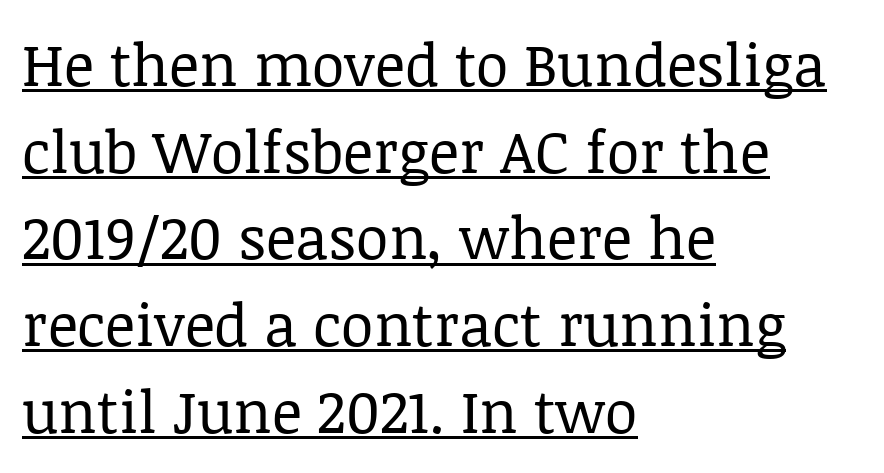
{"serif": "yes", "italic": "no", "bold": "no", "weight": "regular", "width": "normal", "stroke_contrast": "low", "x_height": "large", "monospaced": "no", "underline": "yes", "align": "left", "line_spacing": "normal", "line_spacing_ratio": 1.47, "letter_spacing": "normal", "letter_spacing_em": 0.0, "glyph_px": 59}
